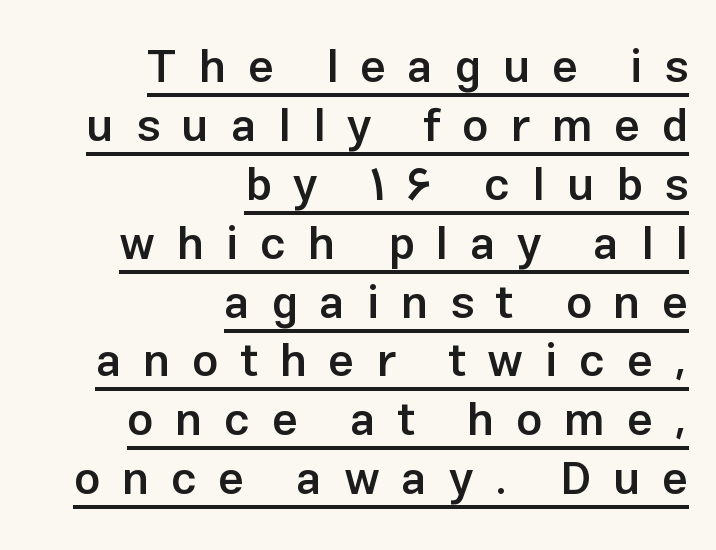
The rendering uses natural spacing where letterforms have individual widths. Its strokes are somewhat broadened, the hallmark of semibold type. All the whitespace from short lines collects on the left. No italicization has been applied; the sample stays upright. Notice how a bar underscores the lettering throughout.
